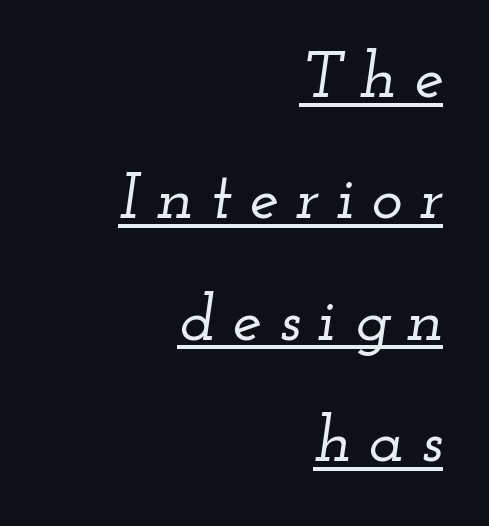
The image shows 66 px wide serif type, italic (leaning right); set right-aligned, line spacing 1.84x, unusually wide letter spacing (+0.26 em), underlined; low stroke contrast and a small x-height.
